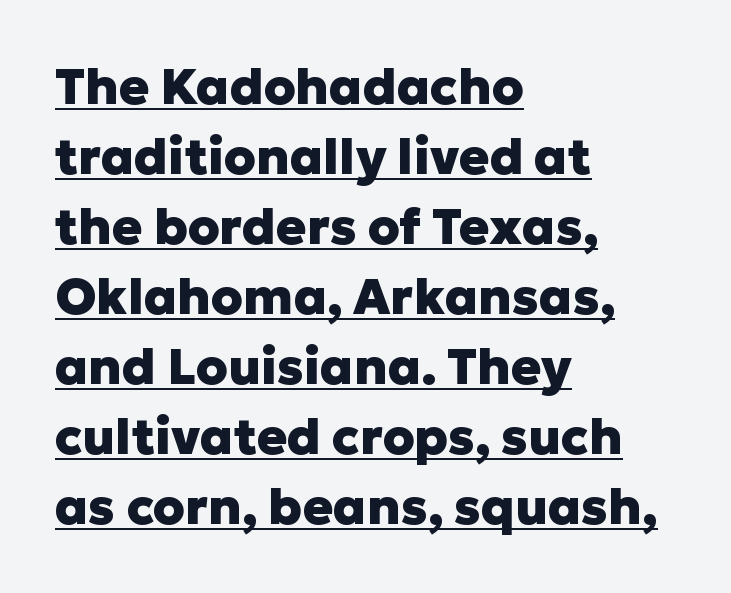
The image shows 50 px heavy sans-serif type, upright; set left-aligned, normal line spacing (1.4x), normal letter spacing, underlined; low stroke contrast and a medium x-height.
